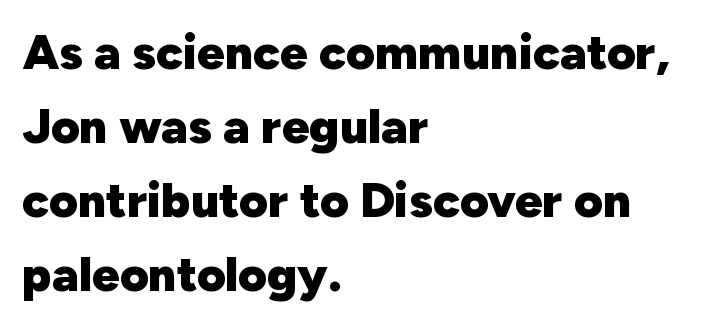
{"serif": "no", "italic": "no", "bold": "yes", "weight": "heavy", "width": "normal", "stroke_contrast": "low", "x_height": "medium", "monospaced": "no", "underline": "no", "align": "left", "line_spacing": "normal", "line_spacing_ratio": 1.51, "letter_spacing": "normal", "letter_spacing_em": 0.0, "glyph_px": 49}
